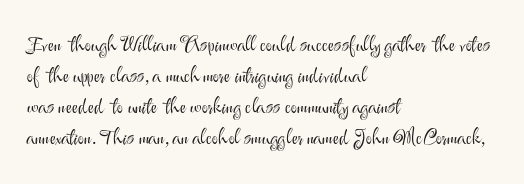
{"bold": "no", "underline": "no", "align": "left", "line_spacing": "normal", "line_spacing_ratio": 1.47, "letter_spacing": "normal", "letter_spacing_em": 0.0, "glyph_px": 21}
